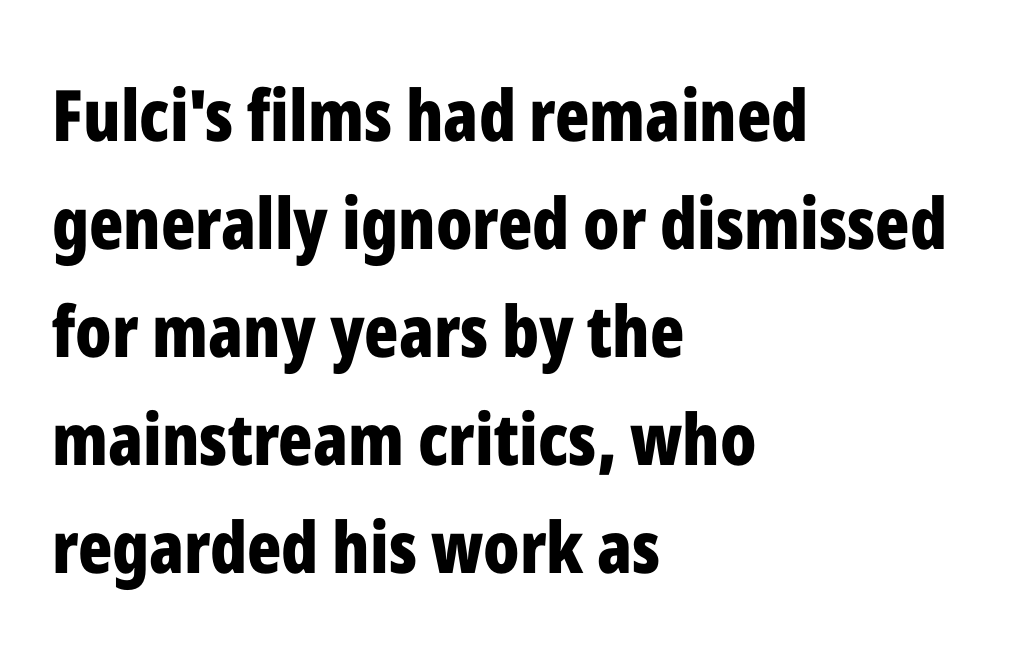
Nothing unusual about the tracking: characters are spaced as the font intends. The axis of the letterforms is exactly vertical. The area under the type is left untouched. To sum up the face: it is a sans, with no serifs. What's the leading like? Ordinary, nothing unusual.
